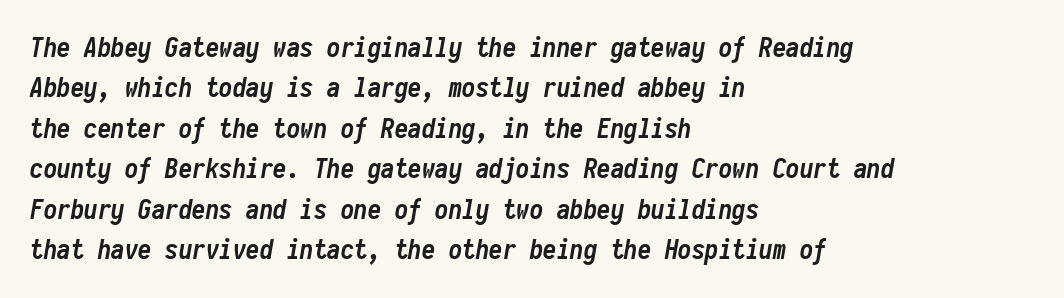
The image shows 27 px bold type, italic (leaning right); set left-aligned, normal line spacing (1.5x), normal letter spacing, not underlined.
